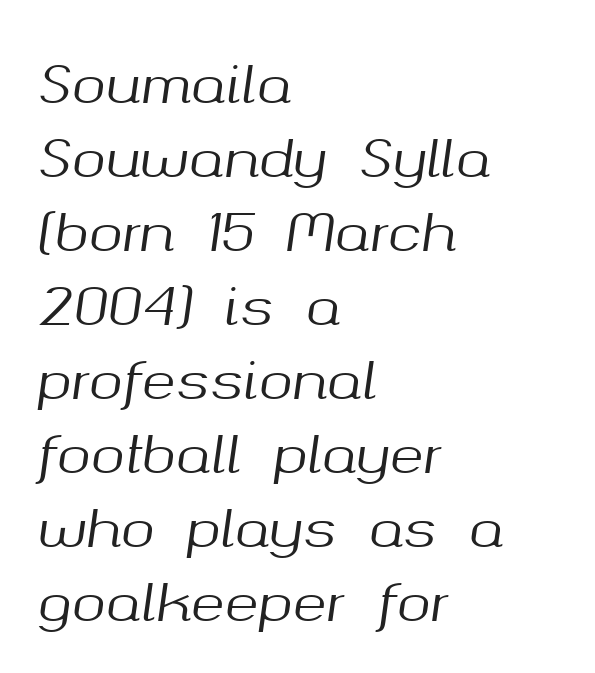
Q: Is the text italic (slanted)? A: Yes, it leans right by about 8 degrees.
Q: Is the text underlined? A: No.
Q: How is the paragraph aligned? A: Left-aligned.
Q: Is the spacing between letters normal or unusually wide? A: Normal.
Q: Is the spacing between lines tight, normal or loose? A: Normal.
Q: Width (condensed, normal, or wide)? A: Normal.
Q: Stroke contrast? A: Medium.
Q: x-height? A: Medium.
Q: Monospaced? A: No.
